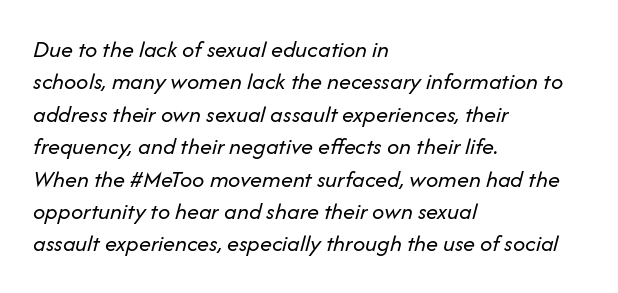
The image shows 24 px text type, italic (leaning right); set left-aligned, normal line spacing (1.35x), normal letter spacing, not underlined.
